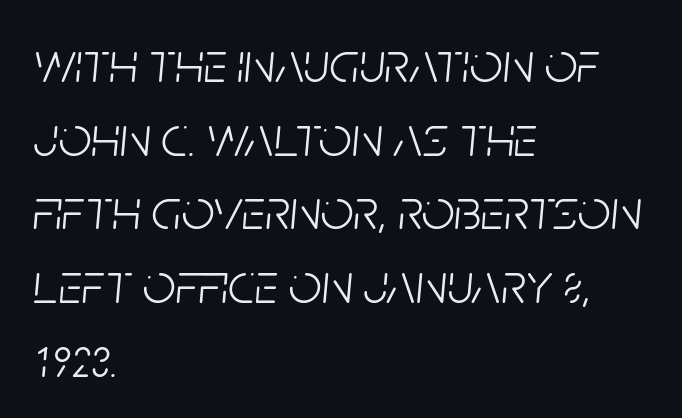
Q: Is the text bold? A: No.
Q: Is the text italic (slanted)? A: Yes, it leans right by about 5 degrees.
Q: Is the text underlined? A: No.
Q: How is the paragraph aligned? A: Left-aligned.
Q: Is the spacing between letters normal or unusually wide? A: Normal.
Q: Is the spacing between lines tight, normal or loose? A: Normal.
Q: Width (condensed, normal, or wide)? A: Condensed.
Q: Stroke contrast? A: Low.
Q: x-height? A: Large.
Q: Monospaced? A: No.
